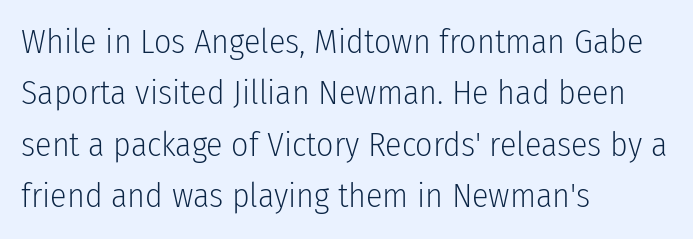
{"serif": "no", "italic": "no", "bold": "no", "weight": "light", "width": "condensed", "stroke_contrast": "low", "x_height": "medium", "monospaced": "no", "underline": "no", "align": "left", "line_spacing": "normal", "line_spacing_ratio": 1.51, "letter_spacing": "normal", "letter_spacing_em": 0.0, "glyph_px": 34}
